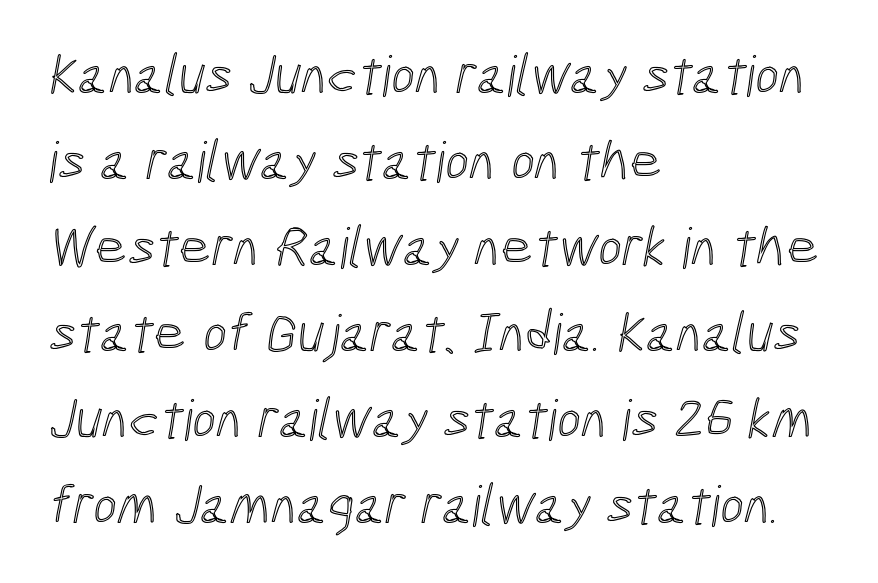
The designer left line spacing at the default. Standard letterfit; no display-style spreading of the glyphs. Check under the words: just untouched page. The ragged edge is on the right, which tells us the setting is flush left.
